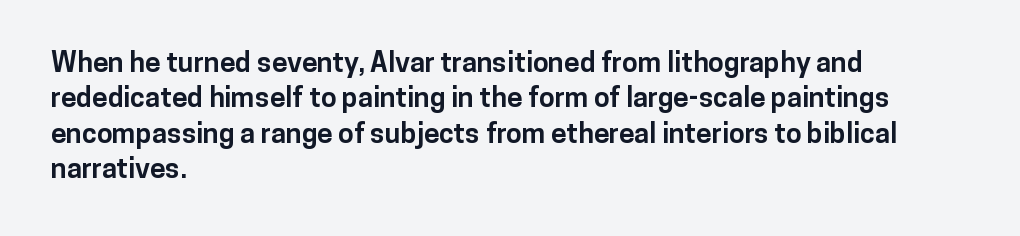
The specimen omits any rule beneath the text block's lines. Characters follow at the spacing the type designer built in. If you measured baseline to baseline, you'd find a middling distance. This rendering uses left alignment, leaving the right contour irregular. Look at the bottom of the vertical strokes: they stop flat, with no serifs.
